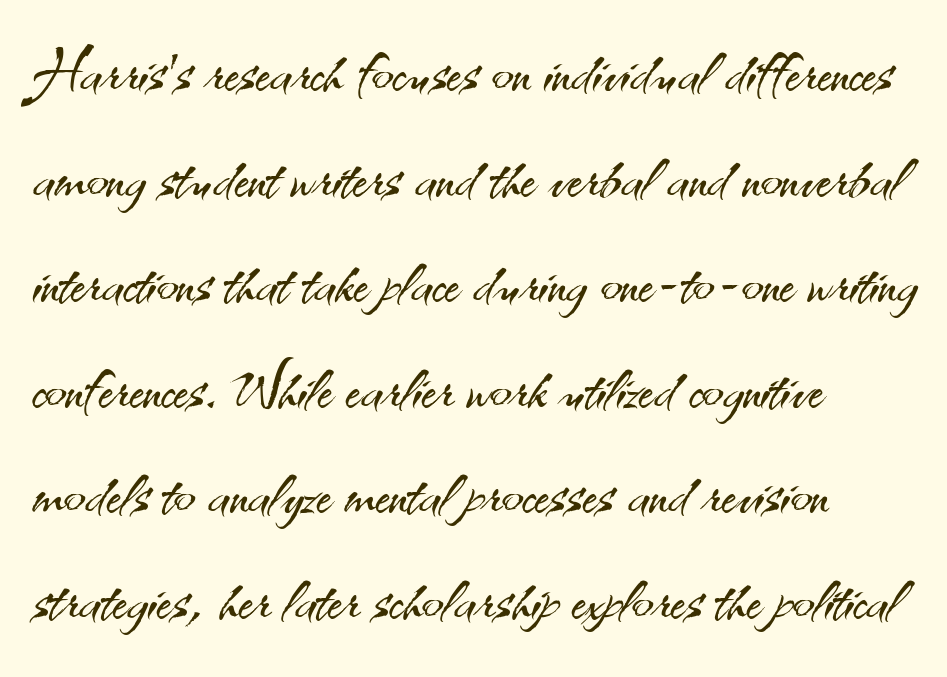
Descender tails drop into unmarked territory. Does extra space separate the letters? No, they use regular spacing. This sample uses a sans-serif face. Typeset ragged right — the left edge is the straight one.
